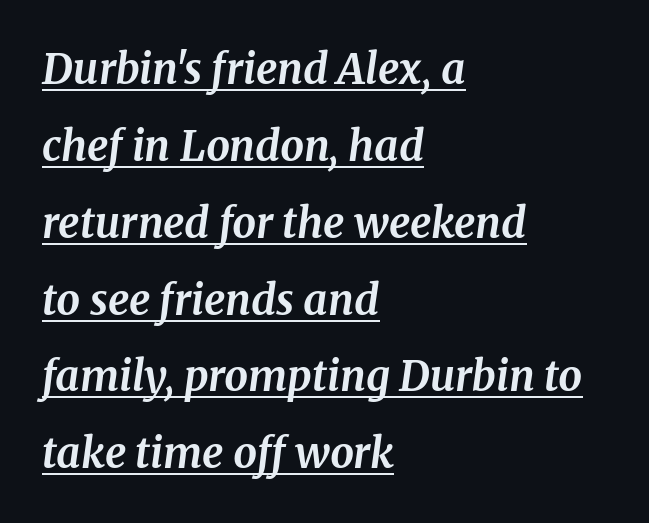
Characters are canted at an angle relative to the baseline's perpendicular. Is this a fixed-width face? No — the glyphs have proportional, varying widths. Each letter's strokes conclude with small projecting serifs. Each glyph is drawn with heavy, bold strokes.
